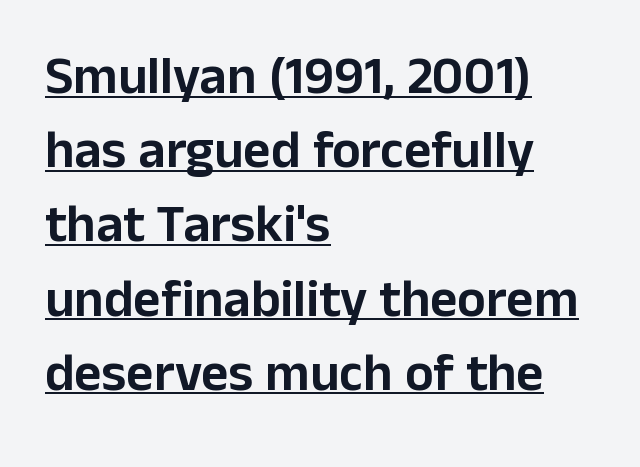
{"serif": "no", "italic": "no", "width": "normal", "stroke_contrast": "low", "x_height": "medium", "monospaced": "no", "underline": "yes", "align": "left", "line_spacing": "normal", "line_spacing_ratio": 1.4, "letter_spacing": "normal", "letter_spacing_em": 0.0, "glyph_px": 53}
